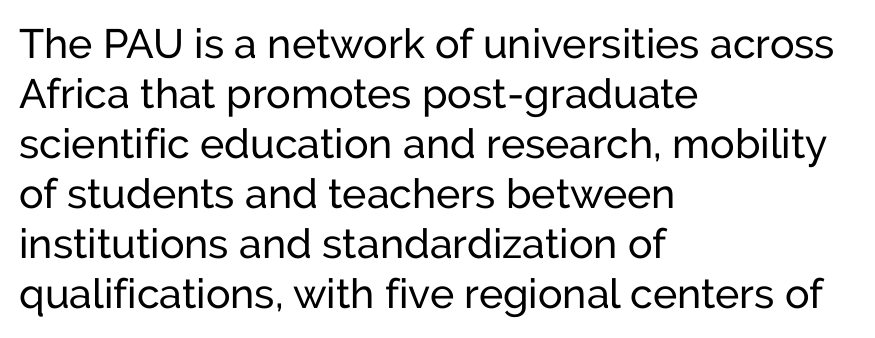
Q: Is the text bold? A: No.
Q: Is the text italic (slanted)? A: No, it is upright.
Q: Is the typeface a serif or a sans-serif typeface? A: Sans-serif.
Q: Is the text underlined? A: No.
Q: How is the paragraph aligned? A: Left-aligned.
Q: Is the spacing between letters normal or unusually wide? A: Normal.
Q: Width (condensed, normal, or wide)? A: Normal.
Q: Stroke contrast? A: Low.
Q: x-height? A: Medium.
Q: Monospaced? A: No.
